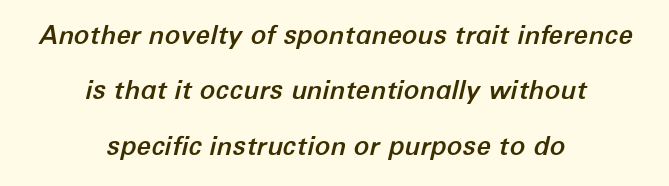
The image shows 26 px text type, italic (leaning right); set centered, loose line spacing (2.13x), normal letter spacing, not underlined.
